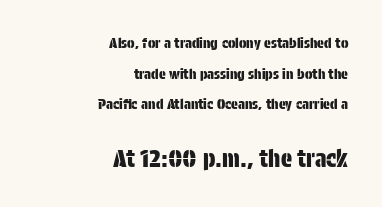
{"italic": "no", "underline": "no", "align": "right", "line_spacing": "loose", "line_spacing_ratio": 2.18, "letter_spacing": "normal", "letter_spacing_em": 0.0, "larger_block": "second", "size_ratio": 1.64, "glyph_px": 23}
